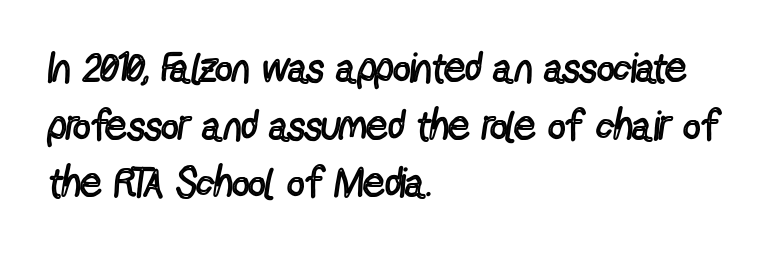
{"serif": "no", "bold": "no", "weight": "regular", "width": "condensed", "x_height": "medium", "monospaced": "no", "underline": "no", "align": "left", "line_spacing": "normal", "line_spacing_ratio": 1.37, "letter_spacing": "normal", "letter_spacing_em": 0.0, "glyph_px": 42}
